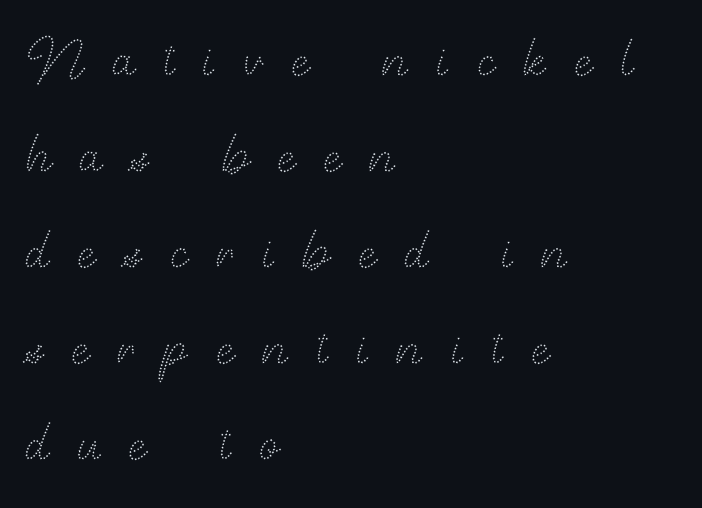
Q: Is the text bold? A: No.
Q: Is the text italic (slanted)? A: Yes.
Q: Is the text underlined? A: No.
Q: How is the paragraph aligned? A: Left-aligned.
Q: Is the spacing between letters normal or unusually wide? A: Unusually wide.
Q: Is the spacing between lines tight, normal or loose? A: Normal.
Q: Width (condensed, normal, or wide)? A: Normal.
Q: Stroke contrast? A: Medium.
Q: x-height? A: Small.
Q: Monospaced? A: No.
